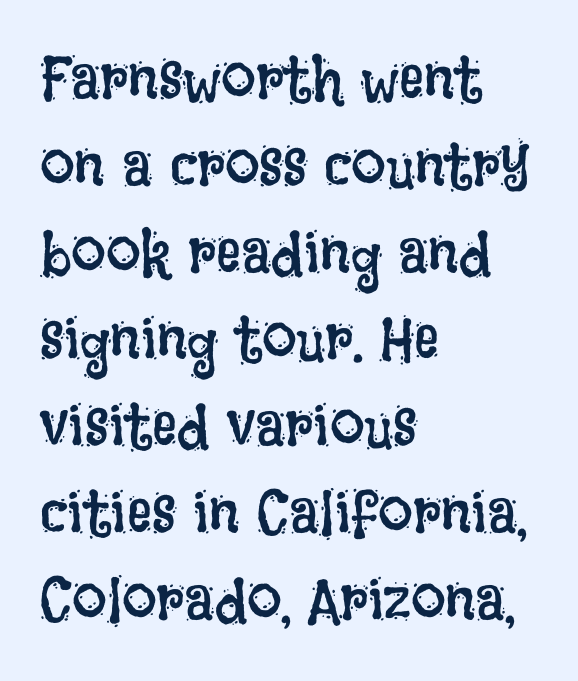
Q: Is the text bold? A: No.
Q: Is the text italic (slanted)? A: No, it is upright.
Q: Is the text underlined? A: No.
Q: How is the paragraph aligned? A: Left-aligned.
Q: Is the spacing between letters normal or unusually wide? A: Normal.
Q: Is the spacing between lines tight, normal or loose? A: Normal.
Q: Width (condensed, normal, or wide)? A: Condensed.
Q: Stroke contrast? A: Low.
Q: x-height? A: Large.
Q: Monospaced? A: No.
